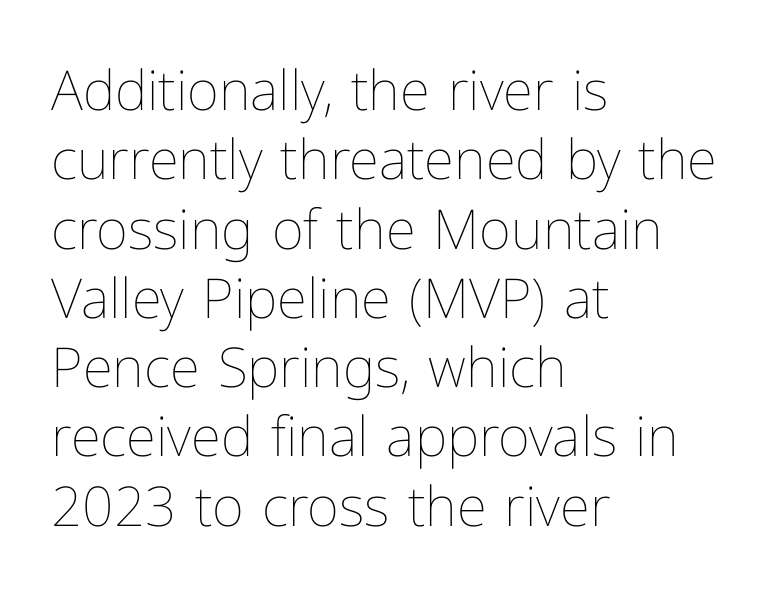
{"italic": "no", "bold": "no", "weight": "thin", "width": "normal", "stroke_contrast": "low", "x_height": "medium", "monospaced": "no", "underline": "no", "align": "left", "line_spacing": "normal", "line_spacing_ratio": 1.26, "letter_spacing": "normal", "letter_spacing_em": 0.0, "glyph_px": 55}
